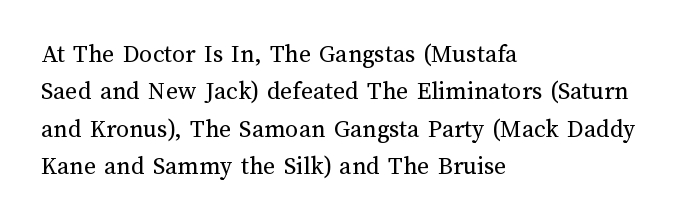
The image shows 26 px text type, upright; set left-aligned, normal line spacing (1.44x), normal letter spacing, not underlined.
